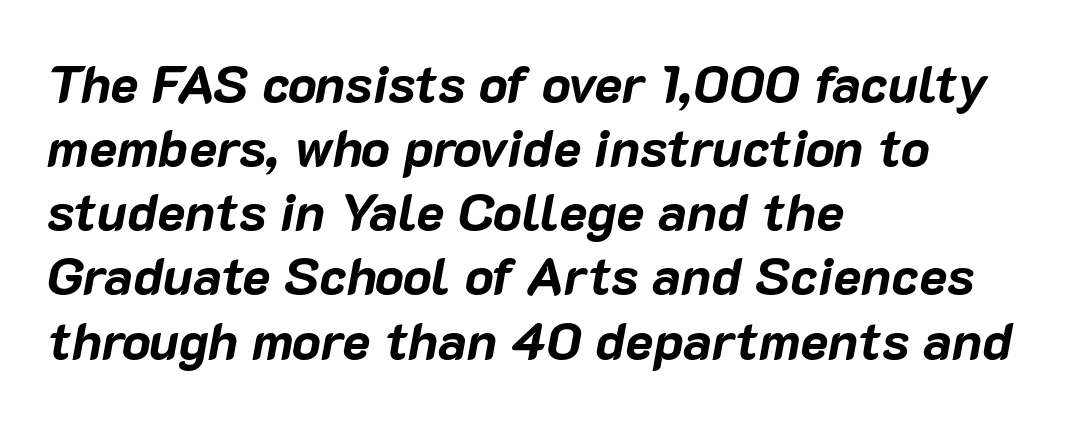
{"italic": "yes", "lean": "right", "slant_degrees": 10, "bold": "yes", "weight": "bold", "width": "normal", "stroke_contrast": "low", "x_height": "medium", "monospaced": "no", "underline": "no", "align": "left", "line_spacing_ratio": 1.21, "letter_spacing": "normal", "letter_spacing_em": 0.0, "glyph_px": 53}
